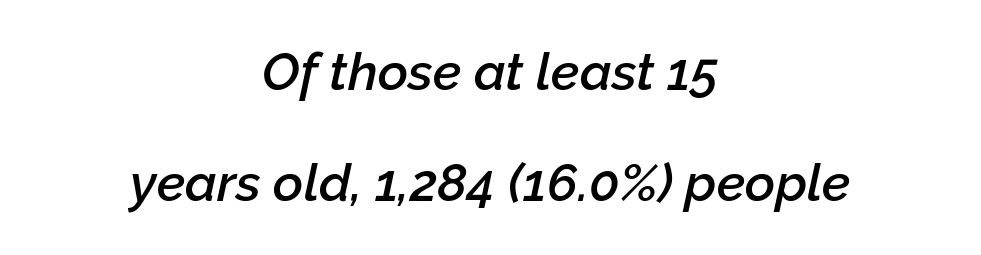
The image shows 52 px semibold type, italic (leaning right); set centered, loose line spacing (2.13x), normal letter spacing, not underlined; low stroke contrast and a medium x-height.
